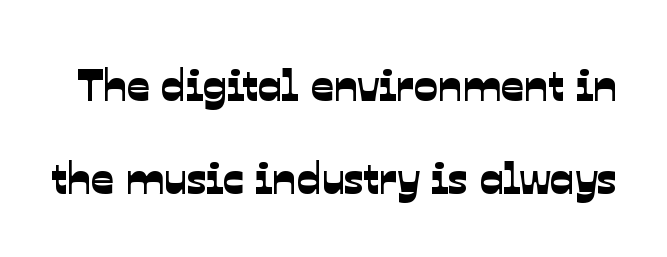
Q: Is the typeface a serif or a sans-serif typeface? A: Sans-serif.
Q: Is the text underlined? A: No.
Q: Is the spacing between letters normal or unusually wide? A: Normal.
Q: Is the spacing between lines tight, normal or loose? A: Loose.
Q: Width (condensed, normal, or wide)? A: Normal.
Q: Stroke contrast? A: Low.
Q: x-height? A: Medium.
Q: Monospaced? A: No.
